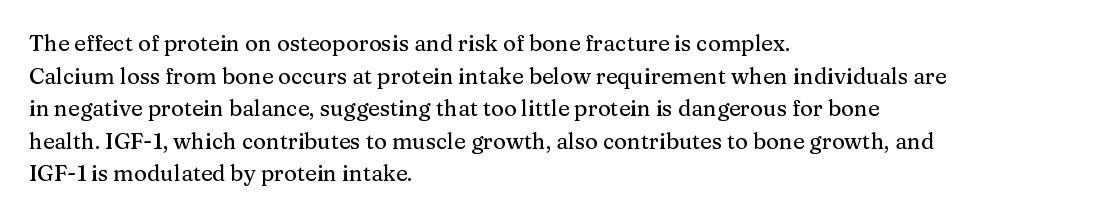
Q: Is the text italic (slanted)? A: No, it is upright.
Q: Is the text underlined? A: No.
Q: How is the paragraph aligned? A: Left-aligned.
Q: Is the spacing between letters normal or unusually wide? A: Normal.
Q: Is the spacing between lines tight, normal or loose? A: Normal.
